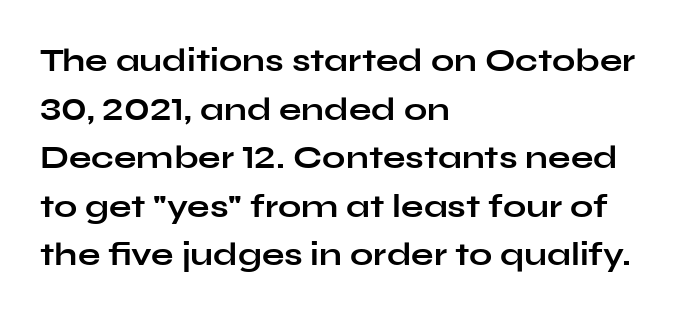
Layout note: lines flush left. I'd call this a sans setting — the letters go barefoot. Every character sits straight up, as roman type does. Here the designer chose a conventional face with non-uniform glyph widths. Leading matches the norm, producing a regular column.
